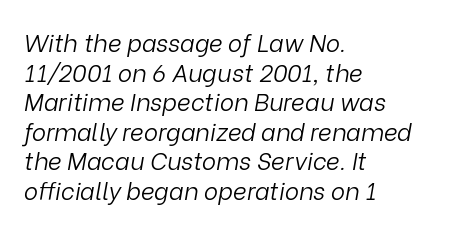
Q: Is the text bold? A: No.
Q: Is the text italic (slanted)? A: Yes, it leans right by about 9 degrees.
Q: Is the text underlined? A: No.
Q: How is the paragraph aligned? A: Left-aligned.
Q: Is the spacing between letters normal or unusually wide? A: Normal.
